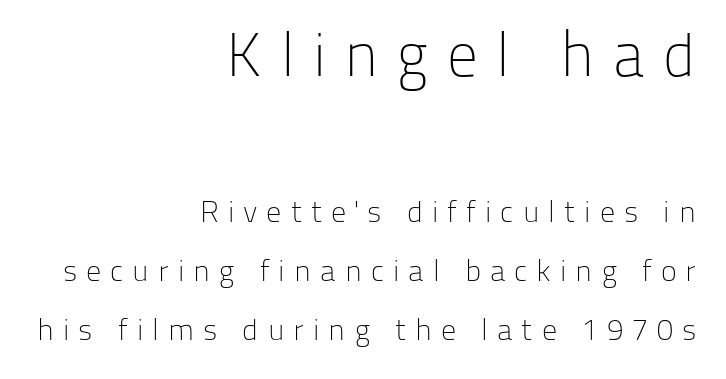
Q: Is the text bold? A: No.
Q: Is the text italic (slanted)? A: No, it is upright.
Q: Is the typeface a serif or a sans-serif typeface? A: Sans-serif.
Q: Is the text underlined? A: No.
Q: How is the paragraph aligned? A: Right-aligned.
Q: Is the spacing between letters normal or unusually wide? A: Unusually wide.
Q: Is the spacing between lines tight, normal or loose? A: Loose.
Q: Which block of text is set in a larger size, the first (top) or the second (bottom)? A: The first (top) one.
Q: Width (condensed, normal, or wide)? A: Normal.
Q: Stroke contrast? A: Low.
Q: x-height? A: Medium.
Q: Monospaced? A: No.
